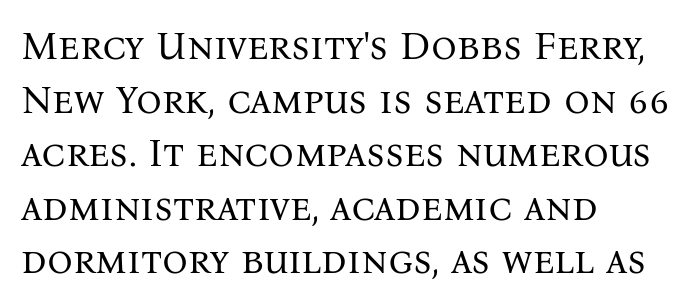
Q: Is the text bold? A: No.
Q: Is the text italic (slanted)? A: No, it is upright.
Q: Is the typeface a serif or a sans-serif typeface? A: Serif.
Q: Is the text underlined? A: No.
Q: How is the paragraph aligned? A: Left-aligned.
Q: Is the spacing between letters normal or unusually wide? A: Normal.
Q: Is the spacing between lines tight, normal or loose? A: Normal.
Q: Width (condensed, normal, or wide)? A: Normal.
Q: Stroke contrast? A: Medium.
Q: x-height? A: Medium.
Q: Monospaced? A: No.
